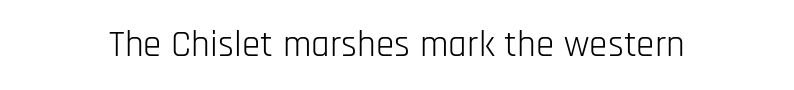
{"serif": "no", "italic": "no", "bold": "no", "weight": "light", "width": "condensed", "stroke_contrast": "low", "x_height": "large", "monospaced": "no", "underline": "no", "letter_spacing": "normal", "letter_spacing_em": 0.0, "glyph_px": 37}
